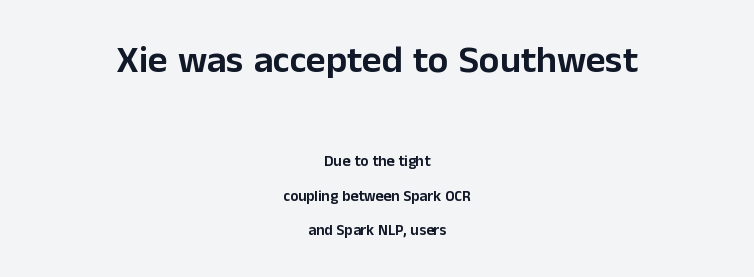
{"serif": "no", "italic": "no", "width": "normal", "stroke_contrast": "low", "x_height": "medium", "monospaced": "no", "underline": "no", "align": "center", "line_spacing": "loose", "line_spacing_ratio": 2.29, "letter_spacing": "normal", "letter_spacing_em": 0.0, "larger_block": "first", "size_ratio": 2.53, "glyph_px": 38}
